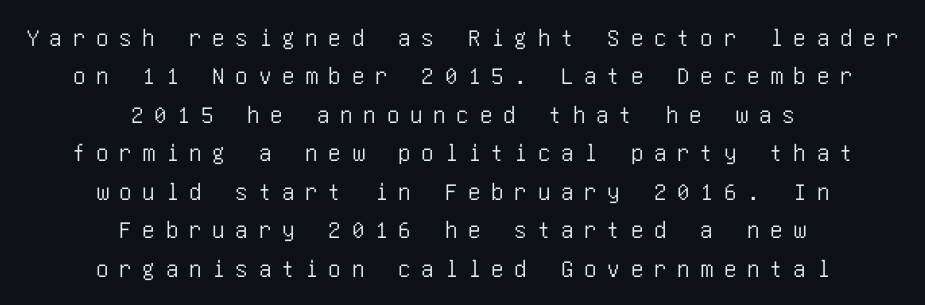
The image shows 25 px text type, upright; set centered, normal line spacing (1.54x), unusually wide letter spacing (+0.43 em), not underlined.
